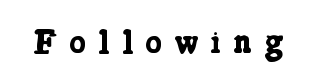
Examine the stroke ends and you'll spot serifs. Each letter keeps its own natural width here, so spacing adapts to shape. Anything drawn beneath the words? Only blank space. Strokes here are thick enough to call this a true bold. Caption: expanded tracking, letters set apart.
